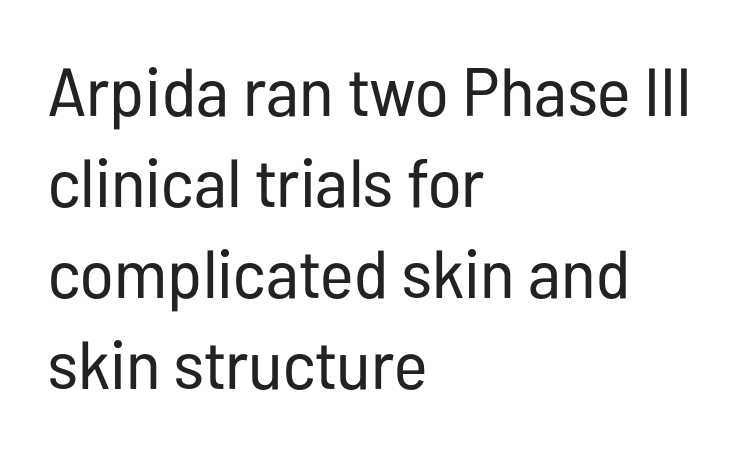
{"serif": "no", "italic": "no", "bold": "no", "weight": "regular", "width": "condensed", "stroke_contrast": "low", "x_height": "medium", "monospaced": "no", "underline": "no", "align": "left", "line_spacing": "normal", "line_spacing_ratio": 1.34, "letter_spacing": "normal", "letter_spacing_em": 0.0, "glyph_px": 68}
